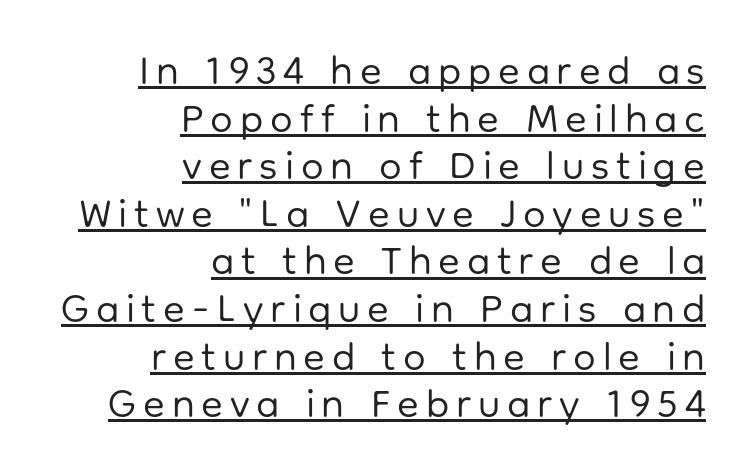
Q: Is the text bold? A: No.
Q: Is the text italic (slanted)? A: No, it is upright.
Q: Is the typeface a serif or a sans-serif typeface? A: Sans-serif.
Q: Is the text underlined? A: Yes.
Q: How is the paragraph aligned? A: Right-aligned.
Q: Width (condensed, normal, or wide)? A: Normal.
Q: Stroke contrast? A: Low.
Q: x-height? A: Medium.
Q: Monospaced? A: No.
